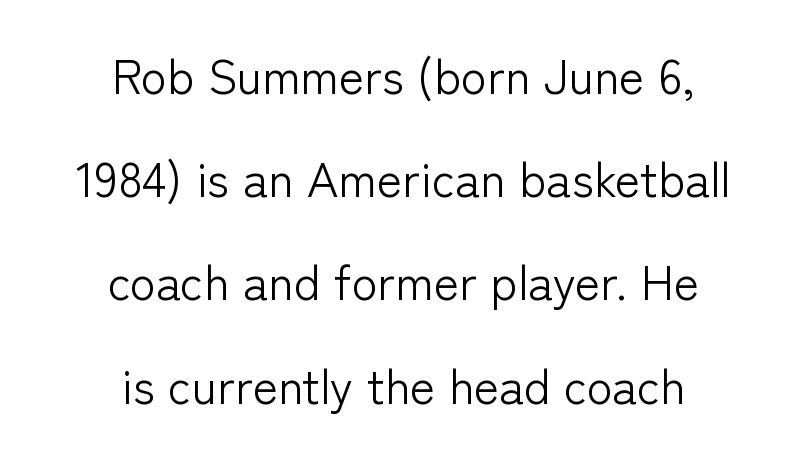
The image shows 48 px light sans-serif type, upright; set centered, loose line spacing (2.15x), normal letter spacing, not underlined; low stroke contrast and a medium x-height.
